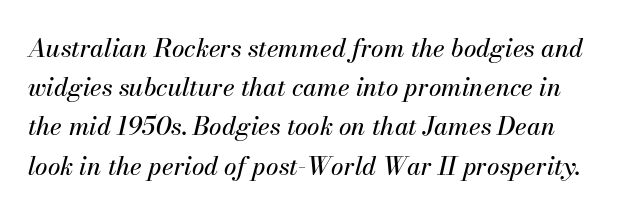
The image shows 25 px text type, italic (leaning right); set normal line spacing (1.57x), normal letter spacing, not underlined.
